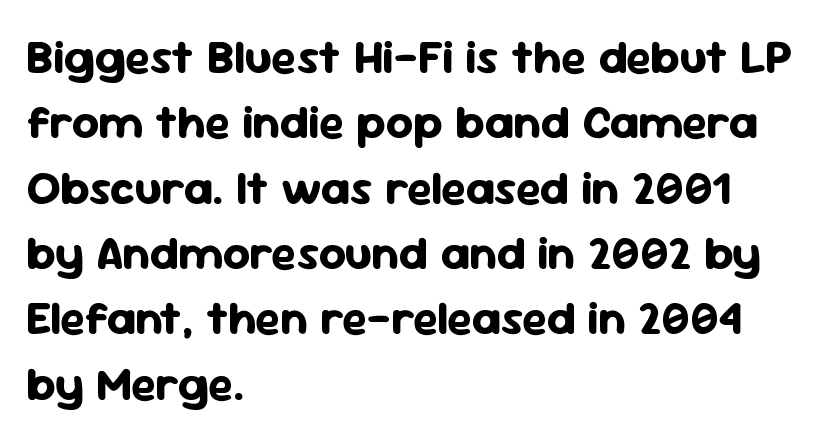
The image shows 47 px bold sans-serif type, upright; set left-aligned, normal line spacing (1.39x), normal letter spacing, not underlined; low stroke contrast and a medium x-height.
